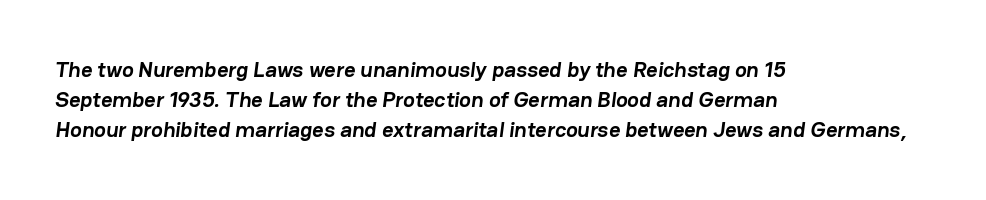
{"bold": "yes", "underline": "no", "align": "left", "line_spacing": "normal", "line_spacing_ratio": 1.37, "letter_spacing": "normal", "letter_spacing_em": 0.0, "glyph_px": 22}
